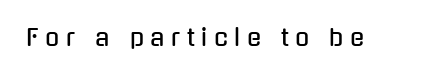
Q: Is the text italic (slanted)? A: No, it is upright.
Q: Is the text underlined? A: No.
Q: Is the spacing between letters normal or unusually wide? A: Unusually wide.
